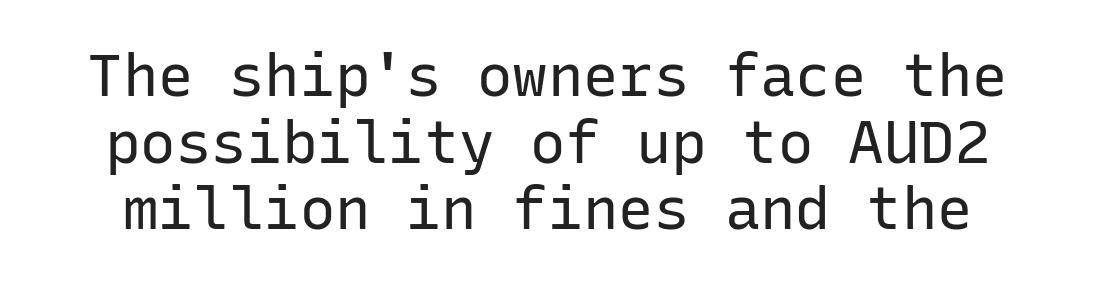
The image shows 59 px regular-weight sans-serif type, upright, monospaced; set tight line spacing (1.13x), normal letter spacing, not underlined; low stroke contrast and a medium x-height.
